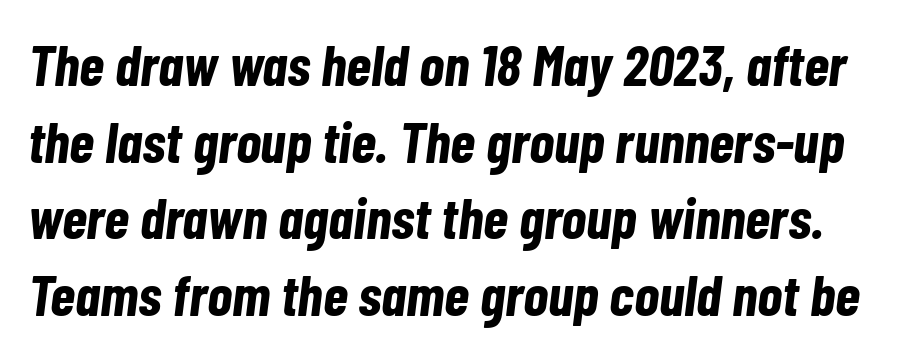
The gaps between neighbouring characters are ordinary and unremarkable. Observe the lean: these are italic letterforms. Strokes here are thick enough to call this a true bold. Evenly set lines give the paragraph a standard silhouette.
